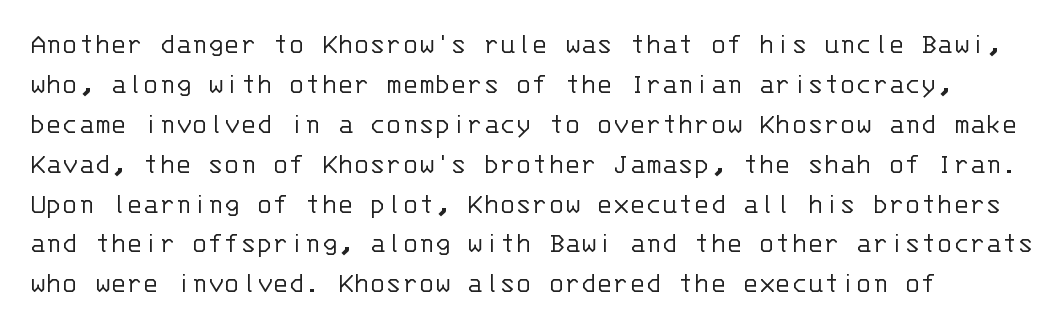
The image shows 30 px light sans-serif type, upright, monospaced; set normal line spacing (1.33x), normal letter spacing, not underlined; low stroke contrast and a large x-height.
